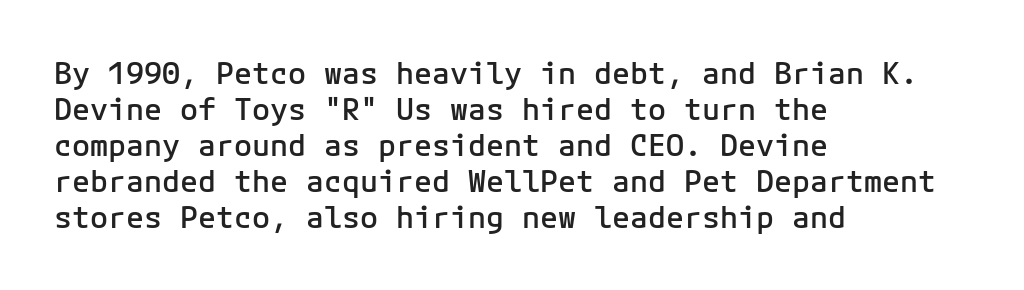
{"serif": "no", "italic": "no", "bold": "semi", "weight": "semibold", "width": "normal", "stroke_contrast": "low", "x_height": "medium", "underline": "no", "align": "left", "line_spacing_ratio": 1.2, "letter_spacing": "normal", "letter_spacing_em": 0.0, "glyph_px": 30}
